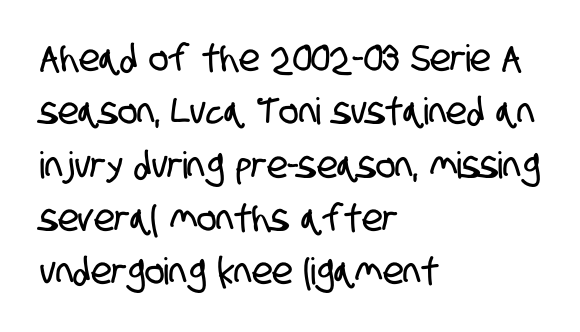
{"serif": "no", "width": "condensed", "stroke_contrast": "low", "x_height": "large", "monospaced": "no", "underline": "no", "align": "left", "line_spacing": "normal", "line_spacing_ratio": 1.44, "letter_spacing": "normal", "letter_spacing_em": 0.0, "glyph_px": 37}
